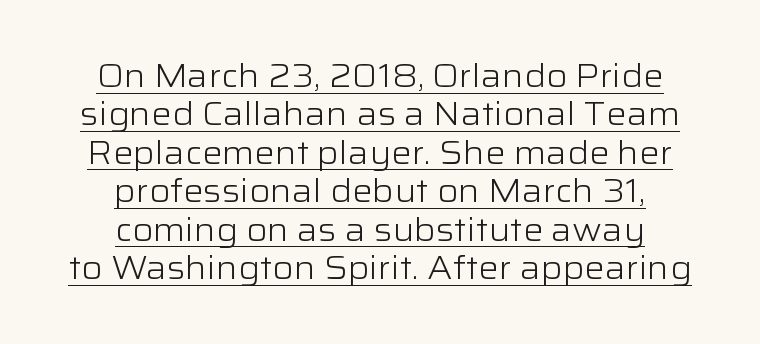
Q: Is the text bold? A: No.
Q: Is the text italic (slanted)? A: No, it is upright.
Q: Is the typeface a serif or a sans-serif typeface? A: Sans-serif.
Q: Is the text underlined? A: Yes.
Q: How is the paragraph aligned? A: Centered.
Q: Is the spacing between letters normal or unusually wide? A: Normal.
Q: Width (condensed, normal, or wide)? A: Wide.
Q: Stroke contrast? A: Low.
Q: x-height? A: Medium.
Q: Monospaced? A: No.
